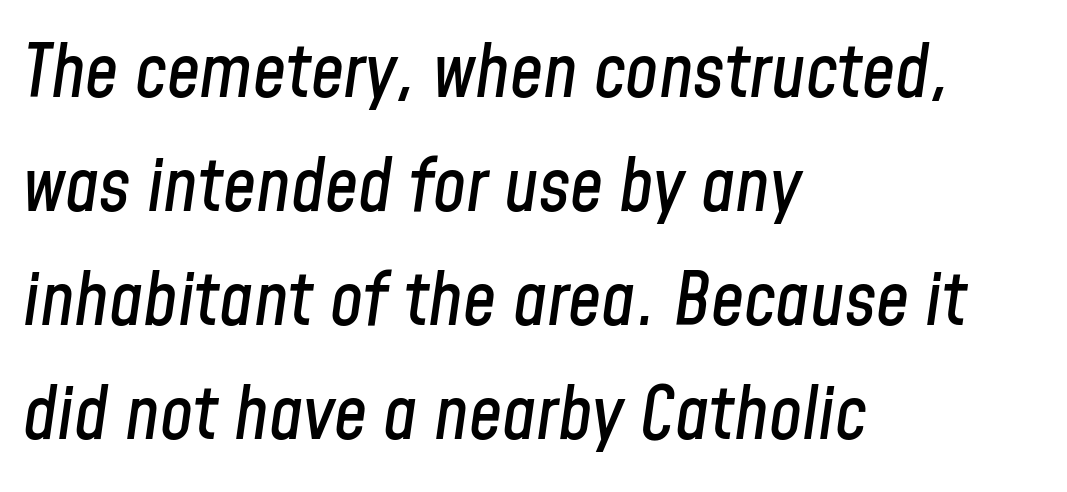
The image shows 74 px condensed type, italic (leaning right); set left-aligned, normal line spacing (1.54x), normal letter spacing, not underlined; low stroke contrast and a medium x-height.
